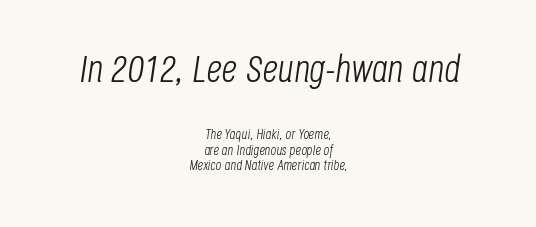
The image shows 39 px light, condensed type, italic (leaning right); set centered, tight line spacing (1.12x), normal letter spacing, not underlined; the first (top) block is 2.79x larger; low stroke contrast and a large x-height.
